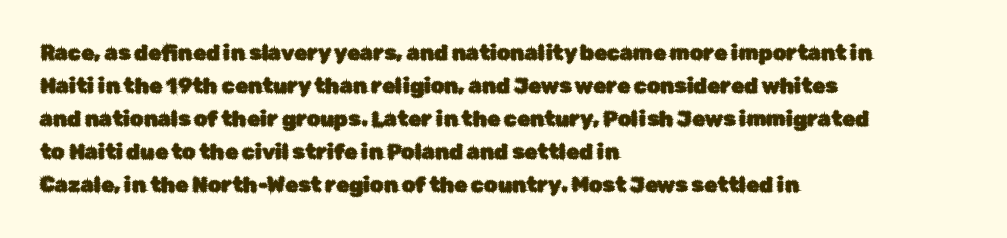
Q: Is the text italic (slanted)? A: No, it is upright.
Q: Is the text underlined? A: No.
Q: How is the paragraph aligned? A: Left-aligned.
Q: Is the spacing between letters normal or unusually wide? A: Normal.
Q: Is the spacing between lines tight, normal or loose? A: Normal.
